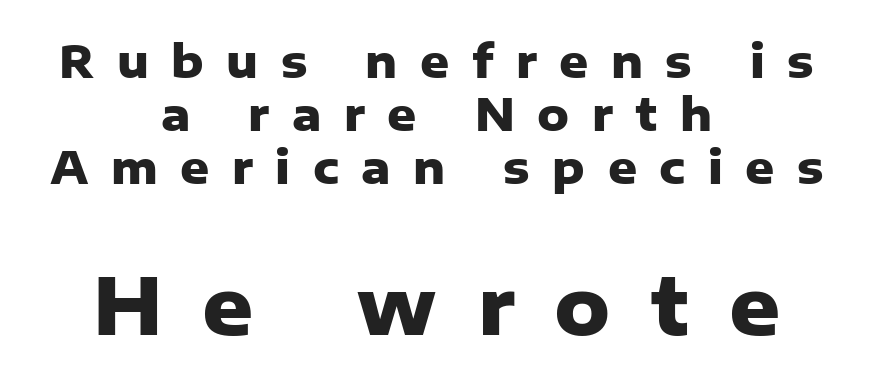
The image shows 79 px heavy sans-serif type, upright; set centered, line spacing 1.18x, unusually wide letter spacing (+0.5 em), not underlined; the second (bottom) block is 1.76x larger; low stroke contrast and a medium x-height.
